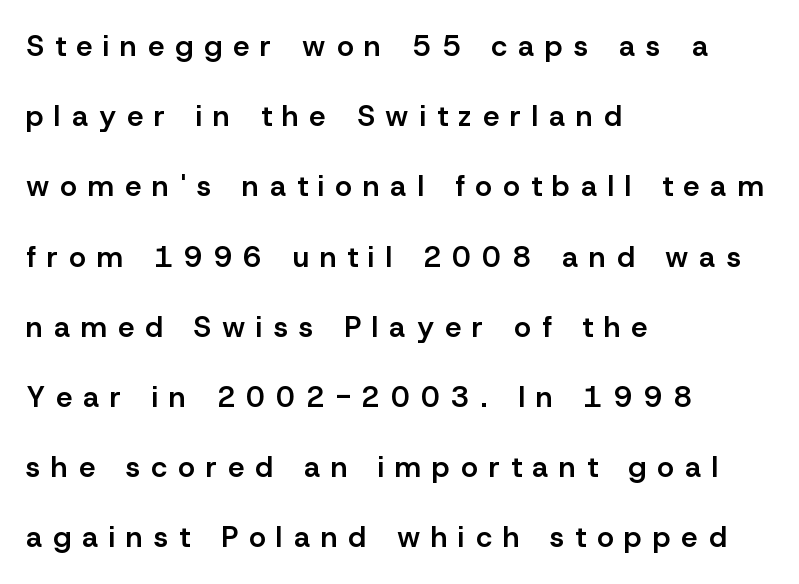
{"serif": "no", "italic": "no", "bold": "semi", "weight": "semibold", "width": "normal", "stroke_contrast": "low", "x_height": "medium", "monospaced": "no", "underline": "no", "align": "left", "line_spacing": "loose", "line_spacing_ratio": 2.42, "letter_spacing": "wide", "letter_spacing_em": 0.38, "glyph_px": 29}
